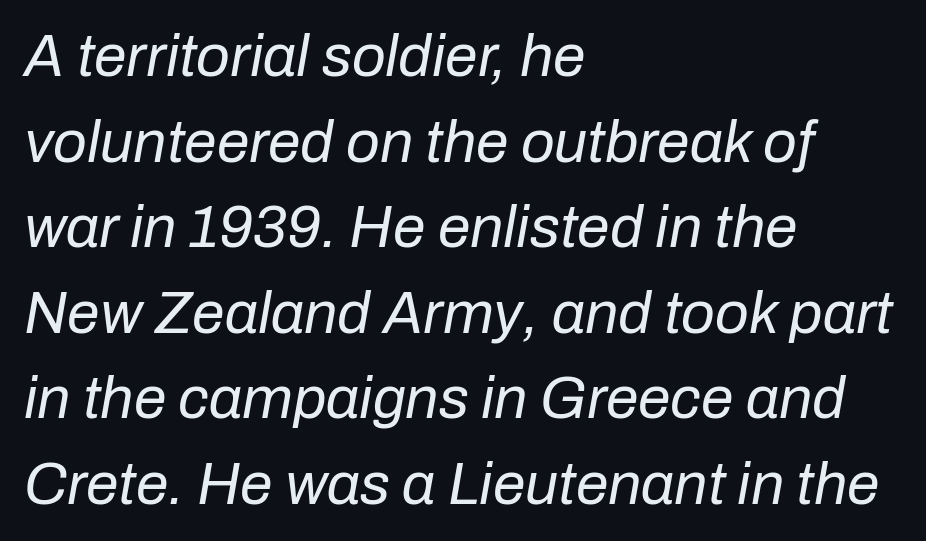
Glance below the letters and you will spot only blank space. Slant detected: the letters are inclined. Leading: standard. Short note: letters normally spaced.
